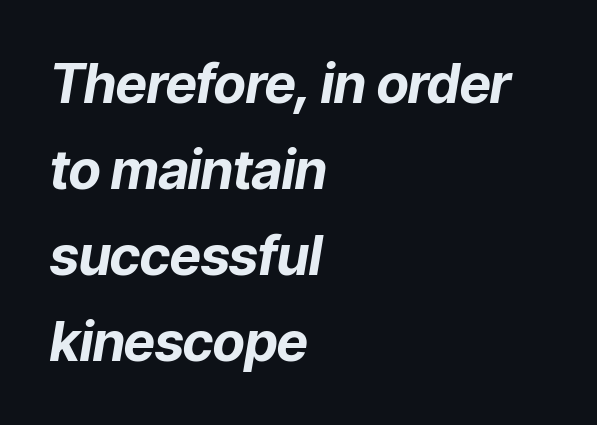
The image shows 54 px bold type, italic (leaning right); set left-aligned, normal line spacing (1.59x), normal letter spacing, not underlined; low stroke contrast and a medium x-height.
